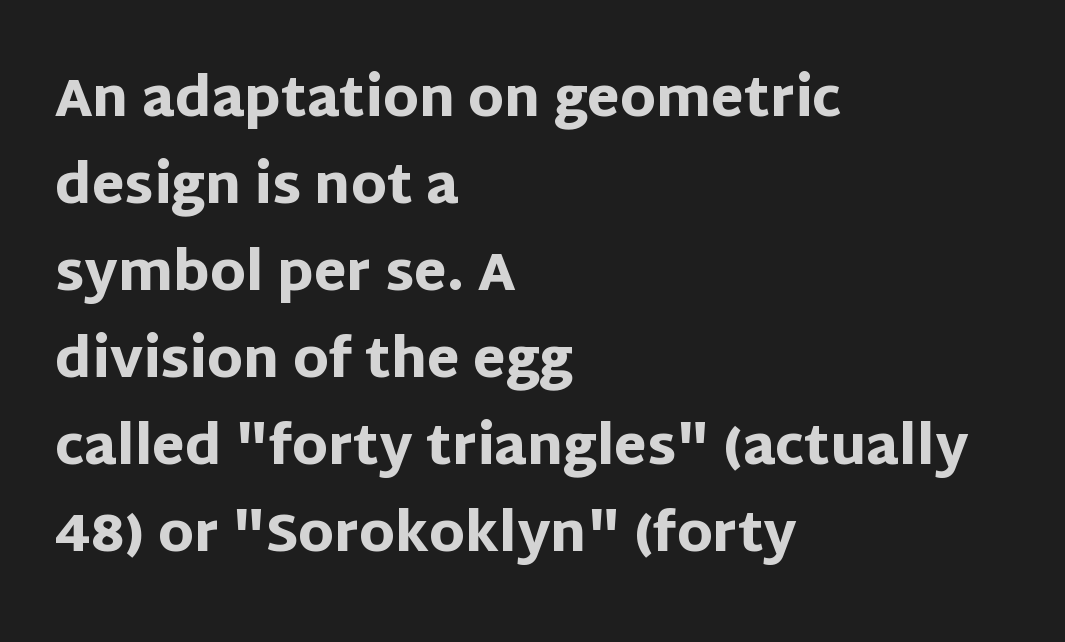
{"serif": "no", "italic": "no", "bold": "yes", "weight": "heavy", "width": "normal", "stroke_contrast": "low", "x_height": "large", "monospaced": "no", "underline": "no", "align": "left", "line_spacing": "normal", "line_spacing_ratio": 1.64, "letter_spacing": "normal", "letter_spacing_em": 0.0, "glyph_px": 53}
